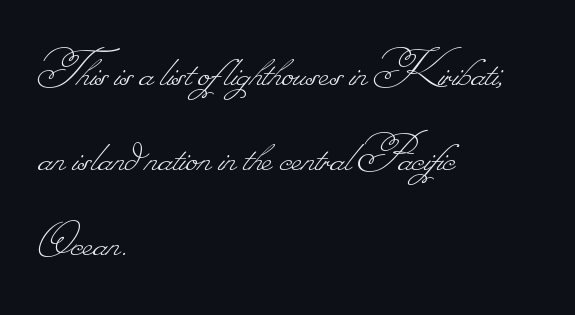
{"bold": "no", "weight": "thin", "width": "normal", "stroke_contrast": "low", "monospaced": "no", "underline": "no", "align": "left", "line_spacing": "normal", "line_spacing_ratio": 1.55, "letter_spacing": "normal", "letter_spacing_em": 0.0, "glyph_px": 55}
